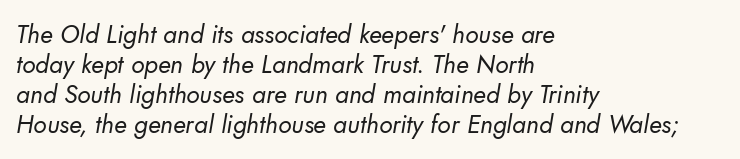
Reading down the block, your eye returns to a fixed left position each line. The horizontal fit of the characters is conventional and even. The letterforms sit at book weight or below. Letters rest on an invisible, unmarked baseline.
